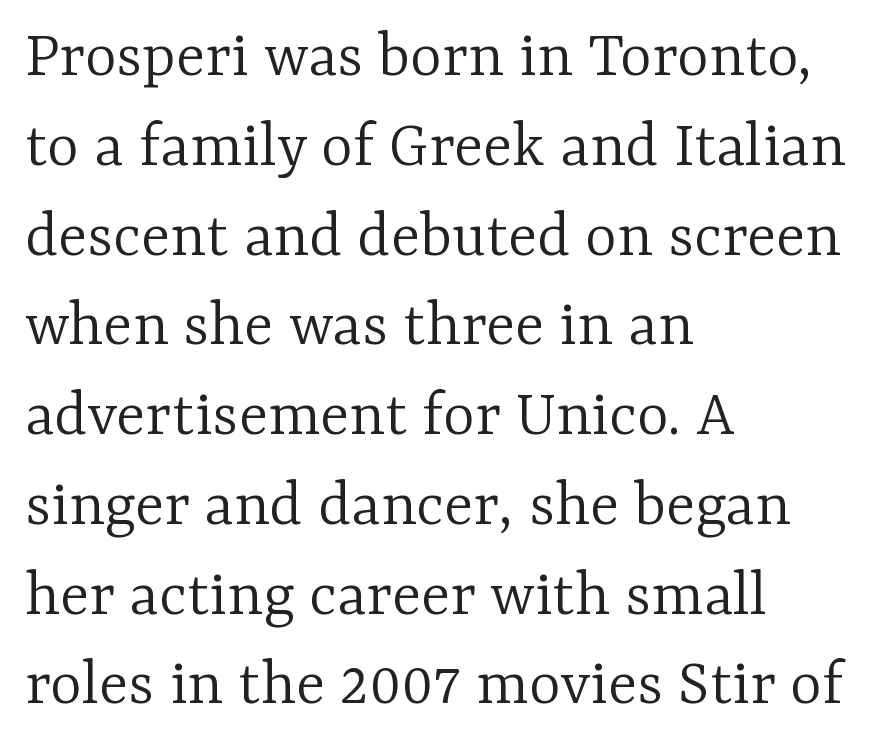
{"serif": "yes", "italic": "no", "bold": "no", "weight": "light", "width": "normal", "stroke_contrast": "low", "x_height": "medium", "monospaced": "no", "underline": "no", "align": "left", "line_spacing": "normal", "line_spacing_ratio": 1.32, "letter_spacing": "normal", "letter_spacing_em": 0.0, "glyph_px": 68}
